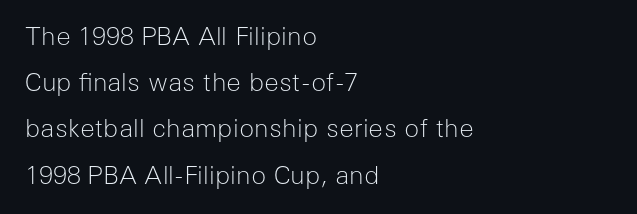
If you drew a line through each stem, it would be perfectly vertical. Spacing between characters is what you'd get straight out of the box. Anything drawn beneath the words? Only blank space. Typeset ragged right — the left edge is the straight one. The strokes are not fattened; the text isn't bold.
